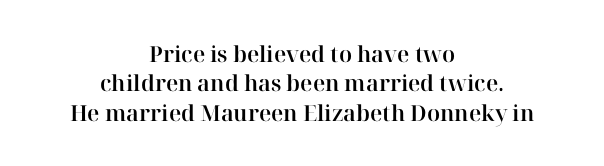
Short note: letters normally spaced. Each line is balanced around a shared central axis. The area under the type is left untouched. Each new line begins a customary step beneath the previous one.
